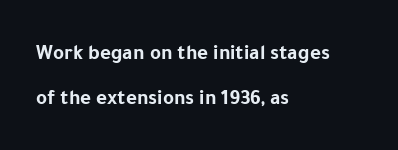
Q: Is the text bold? A: Yes.
Q: Is the text italic (slanted)? A: No, it is upright.
Q: Is the text underlined? A: No.
Q: How is the paragraph aligned? A: Left-aligned.
Q: Is the spacing between letters normal or unusually wide? A: Normal.
Q: Is the spacing between lines tight, normal or loose? A: Loose.
